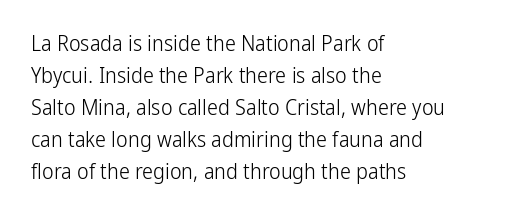
Q: Is the text bold? A: No.
Q: Is the text italic (slanted)? A: No, it is upright.
Q: Is the text underlined? A: No.
Q: How is the paragraph aligned? A: Left-aligned.
Q: Is the spacing between letters normal or unusually wide? A: Normal.
Q: Is the spacing between lines tight, normal or loose? A: Normal.
